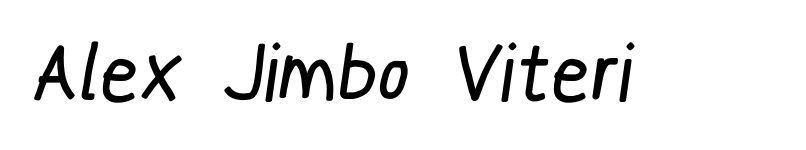
The image shows 77 px regular-weight, condensed sans-serif type; set not underlined; low stroke contrast and a medium x-height.
